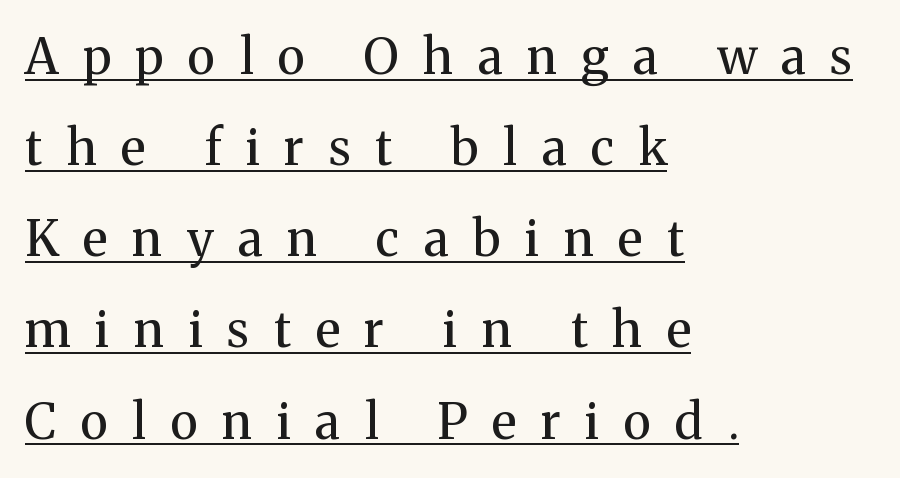
This is the regular roman posture of the typeface. Is the letter spacing exaggerated? Yes — the characters are pushed far apart. Note the varied advance widths — an 'i' is clearly narrower than an 'm'. Decoration check: the copy is underlined. Line beginnings align vertically; line endings do not. Typographically, this falls in the serif category.
